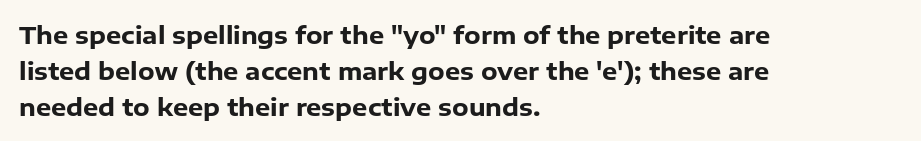
Q: Is the text bold? A: Yes.
Q: Is the text italic (slanted)? A: No, it is upright.
Q: Is the text underlined? A: No.
Q: How is the paragraph aligned? A: Left-aligned.
Q: Is the spacing between letters normal or unusually wide? A: Normal.
Q: Is the spacing between lines tight, normal or loose? A: Normal.
